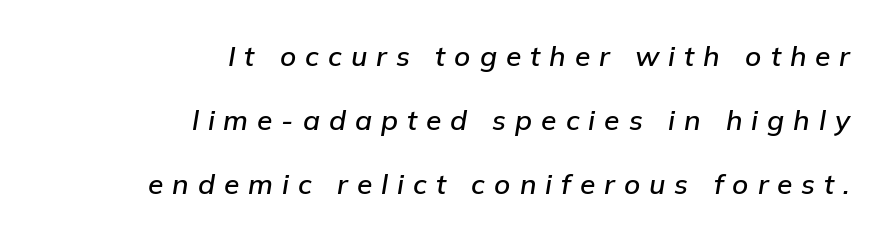
Note the varied advance widths — an 'i' is clearly narrower than an 'm'. In terms of letterspacing, this is a distinctly airy, spread setting. Plain, unruled lines of type. This sample trades compactness for vertical openness between lines.
